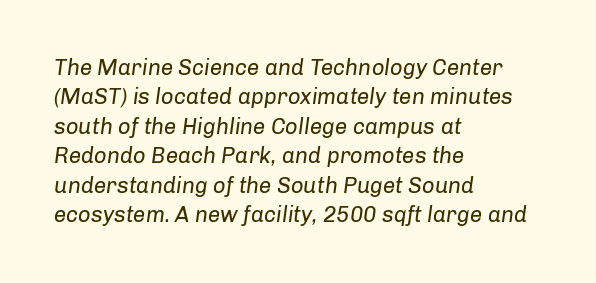
Q: Is the text bold? A: No.
Q: Is the text italic (slanted)? A: Yes, it leans right by about 8 degrees.
Q: Is the text underlined? A: No.
Q: How is the paragraph aligned? A: Left-aligned.
Q: Is the spacing between letters normal or unusually wide? A: Normal.
Q: Is the spacing between lines tight, normal or loose? A: Normal.
